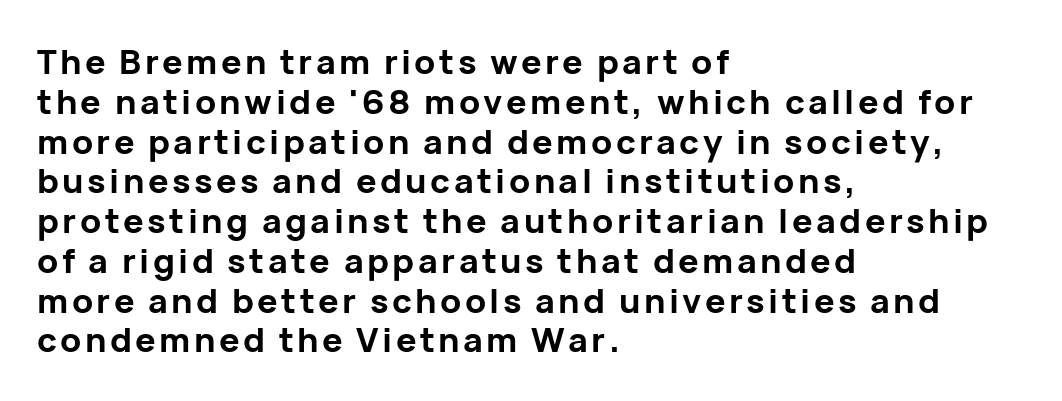
{"serif": "no", "italic": "no", "bold": "yes", "weight": "bold", "width": "normal", "stroke_contrast": "low", "x_height": "medium", "monospaced": "no", "underline": "no", "align": "left", "line_spacing_ratio": 1.17, "glyph_px": 34}
